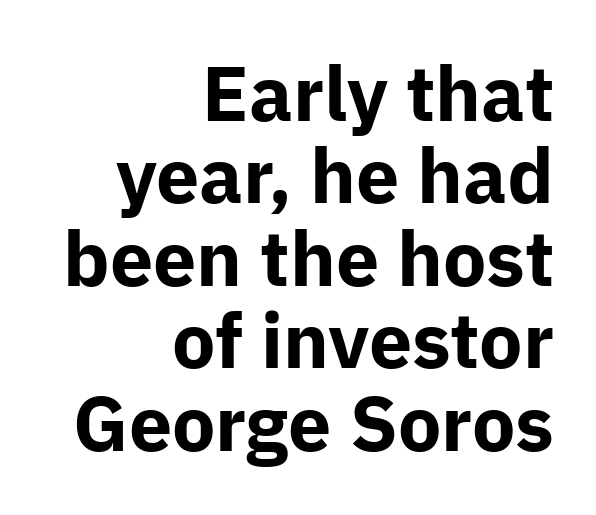
{"serif": "no", "italic": "no", "bold": "yes", "weight": "bold", "width": "normal", "stroke_contrast": "low", "x_height": "medium", "monospaced": "no", "underline": "no", "align": "right", "line_spacing": "tight", "line_spacing_ratio": 1.07, "letter_spacing": "normal", "letter_spacing_em": 0.0, "glyph_px": 77}
